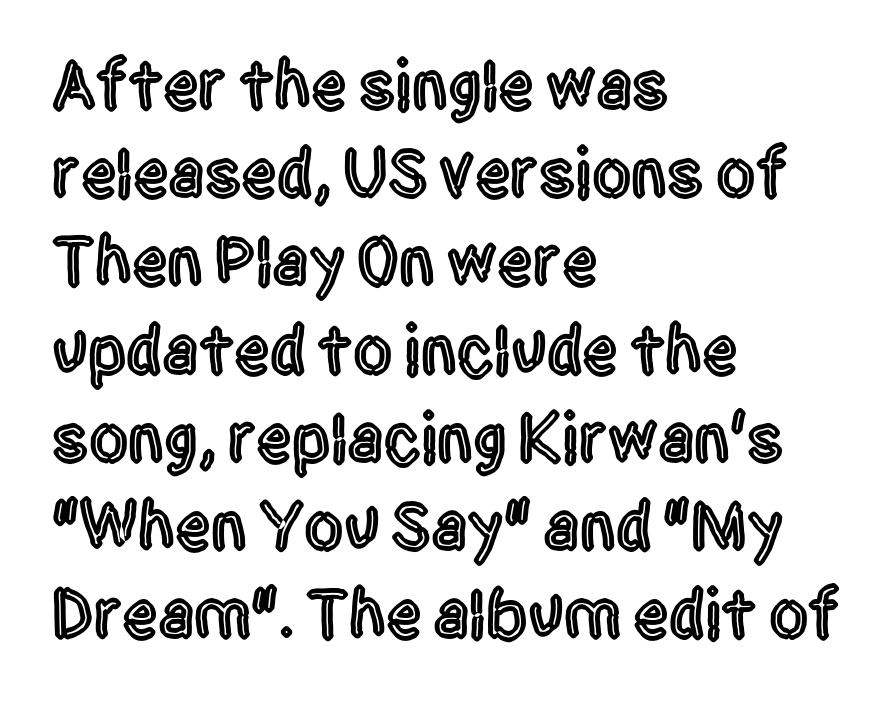
Q: Is the text italic (slanted)? A: No, it is upright.
Q: Is the typeface a serif or a sans-serif typeface? A: Sans-serif.
Q: Is the text underlined? A: No.
Q: How is the paragraph aligned? A: Left-aligned.
Q: Is the spacing between letters normal or unusually wide? A: Normal.
Q: Is the spacing between lines tight, normal or loose? A: Normal.
Q: Width (condensed, normal, or wide)? A: Condensed.
Q: x-height? A: Large.
Q: Monospaced? A: No.
